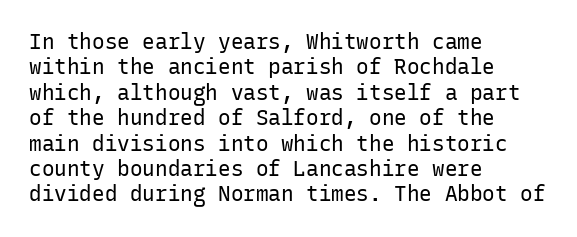
Q: Is the text bold? A: No.
Q: Is the text italic (slanted)? A: No, it is upright.
Q: Is the text underlined? A: No.
Q: How is the paragraph aligned? A: Left-aligned.
Q: Is the spacing between letters normal or unusually wide? A: Normal.
